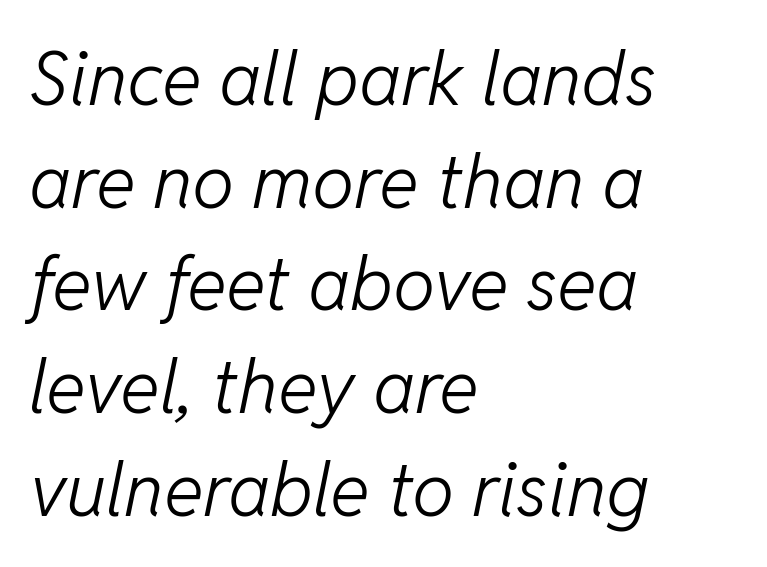
Q: Is the text bold? A: No.
Q: Is the text italic (slanted)? A: Yes, it leans right by about 11 degrees.
Q: Is the text underlined? A: No.
Q: How is the paragraph aligned? A: Left-aligned.
Q: Is the spacing between letters normal or unusually wide? A: Normal.
Q: Is the spacing between lines tight, normal or loose? A: Normal.
Q: Width (condensed, normal, or wide)? A: Normal.
Q: Stroke contrast? A: Low.
Q: x-height? A: Medium.
Q: Monospaced? A: No.
